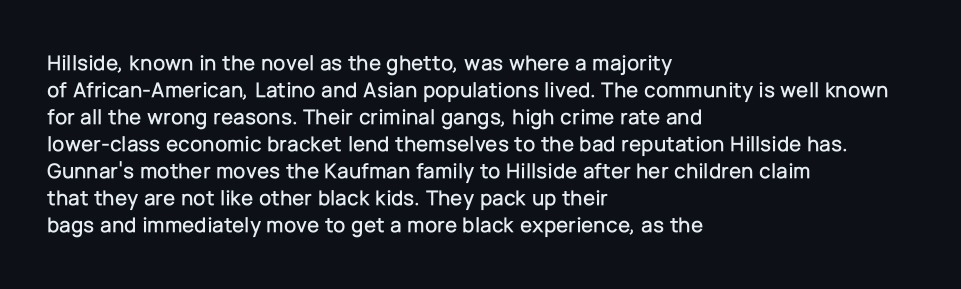
The image shows 22 px text type, upright; set left-aligned, line spacing 1.23x, normal letter spacing, not underlined.
